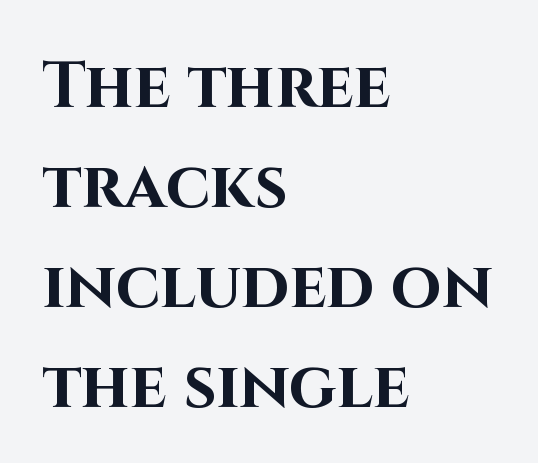
Clear beneath every line of the passage. Looks like regular typesetting: each glyph gets only the width it needs. The lines in this sample share a left origin and differ only in where they stop. Words appear dense and cohesive because spacing is normal. The leading is moderate, giving the passage an even texture. You can tell from the bare stems that sans-serif type was used.
